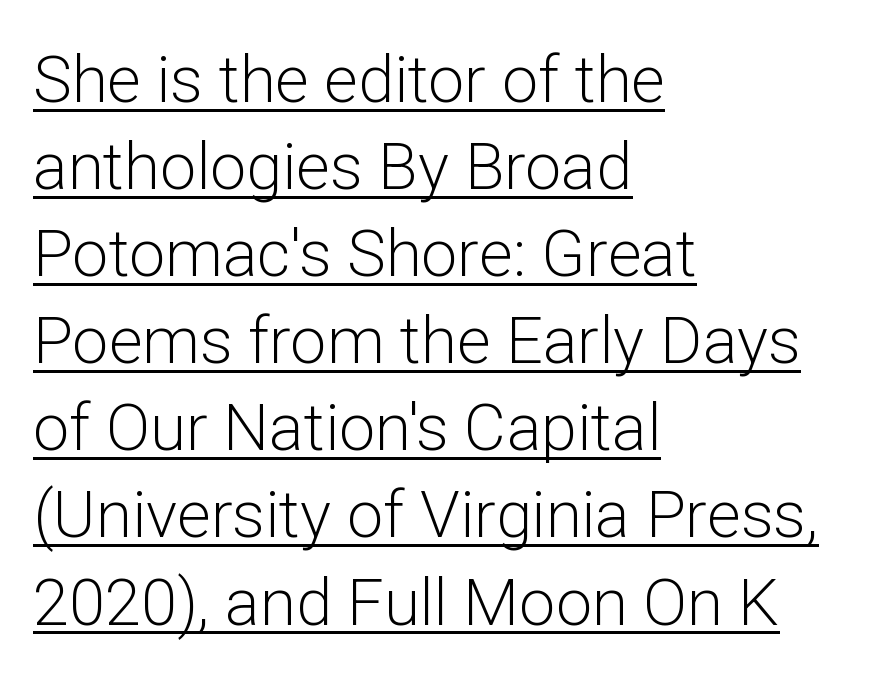
The image shows 65 px light sans-serif type, upright; set left-aligned, normal line spacing (1.34x), normal letter spacing, underlined; low stroke contrast and a medium x-height.
